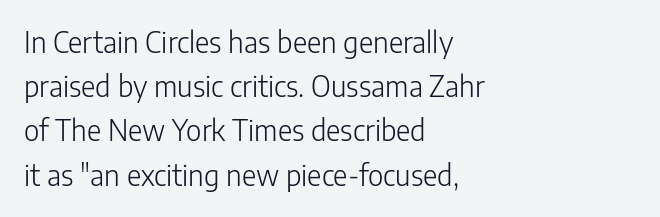
Q: Is the text bold? A: No.
Q: Is the text italic (slanted)? A: No, it is upright.
Q: Is the typeface a serif or a sans-serif typeface? A: Sans-serif.
Q: Is the text underlined? A: No.
Q: How is the paragraph aligned? A: Left-aligned.
Q: Is the spacing between letters normal or unusually wide? A: Normal.
Q: Is the spacing between lines tight, normal or loose? A: Normal.
Q: Width (condensed, normal, or wide)? A: Normal.
Q: Stroke contrast? A: Low.
Q: x-height? A: Medium.
Q: Monospaced? A: No.
